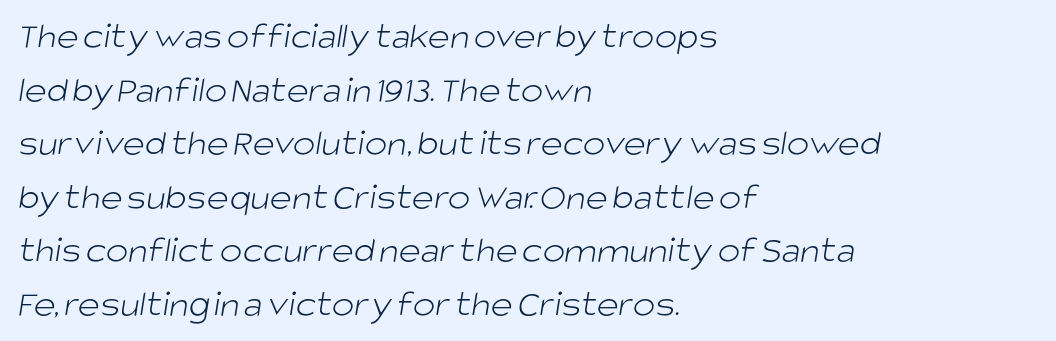
The image shows 38 px light sans-serif type; set left-aligned, normal line spacing (1.41x), normal letter spacing, not underlined; low stroke contrast and a large x-height.
